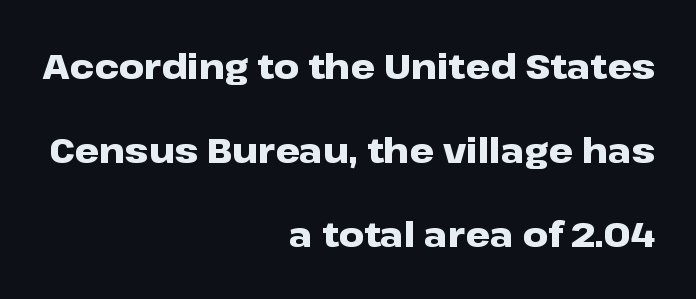
These lines are rendered in a variable-pitch font. You could call the tracking neutral — neither tight nor loose. Tall strokes in this sample are plumb rather than angled. This sample uses a sans-serif face.
